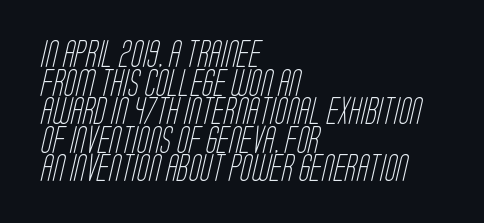
Q: Is the text bold? A: No.
Q: Is the text underlined? A: No.
Q: How is the paragraph aligned? A: Left-aligned.
Q: Is the spacing between letters normal or unusually wide? A: Normal.
Q: Is the spacing between lines tight, normal or loose? A: Tight.
